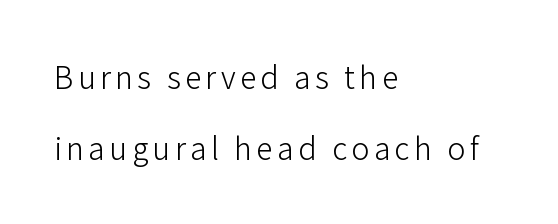
If you drew a line through each stem, it would be perfectly vertical. This sample has the flowing, uneven cadence of proportional lettering. Which margin do the lines hug? The left one — the right edge is uneven. A sans-serif font was chosen for this passage. The rendering uses a large line-height, opening up the rows.
